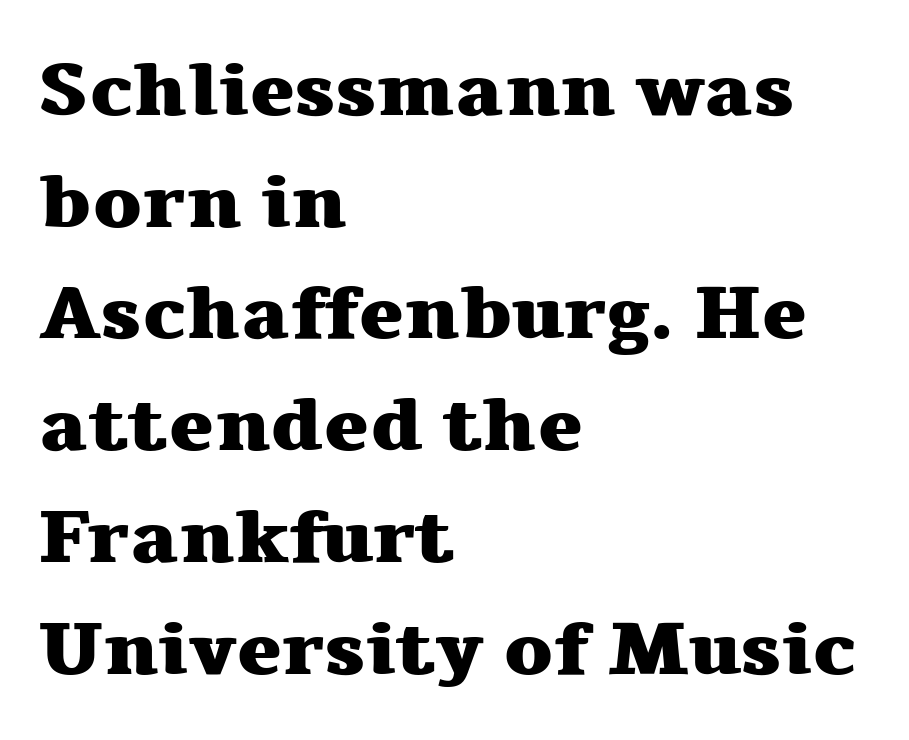
{"serif": "yes", "italic": "no", "bold": "yes", "weight": "heavy", "width": "wide", "stroke_contrast": "medium", "x_height": "medium", "monospaced": "no", "underline": "no", "align": "left", "line_spacing": "normal", "line_spacing_ratio": 1.47, "letter_spacing": "normal", "letter_spacing_em": 0.0, "glyph_px": 76}
